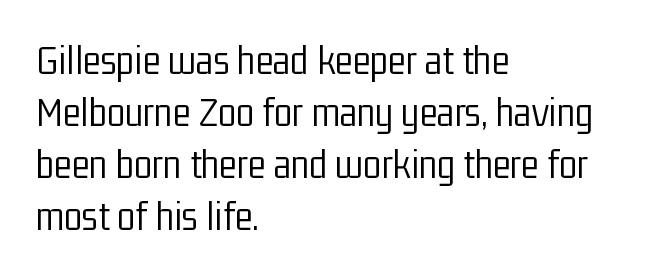
Just letters on the line, the space beneath them empty. Nobody touched the tracking dial on this one. Compared with a typical body face, this is equally light or lighter still. The lines are quadded left.
